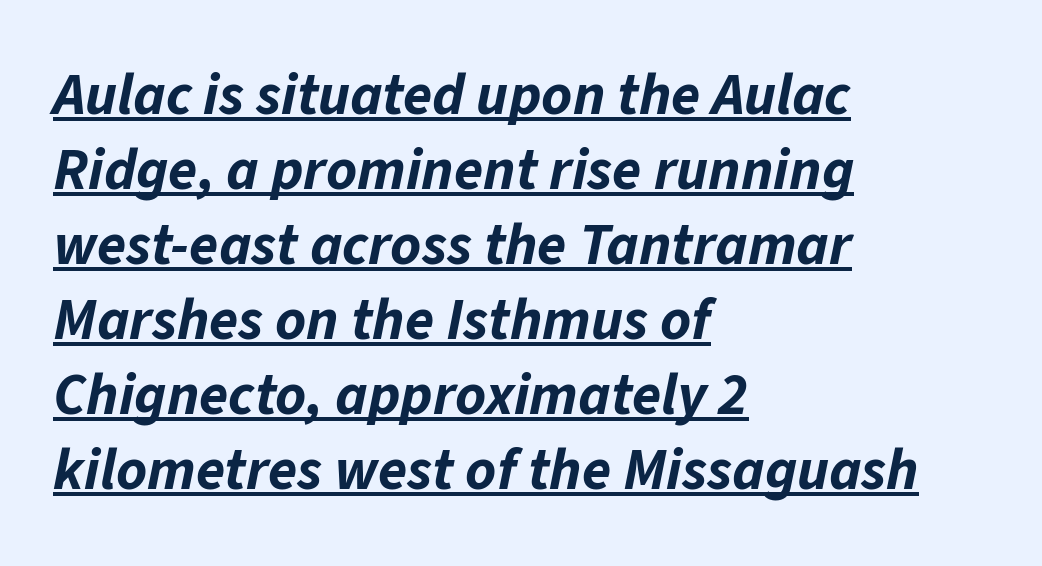
The image shows 59 px bold type, italic (leaning right); set left-aligned, normal line spacing (1.27x), normal letter spacing, underlined; low stroke contrast and a medium x-height.
